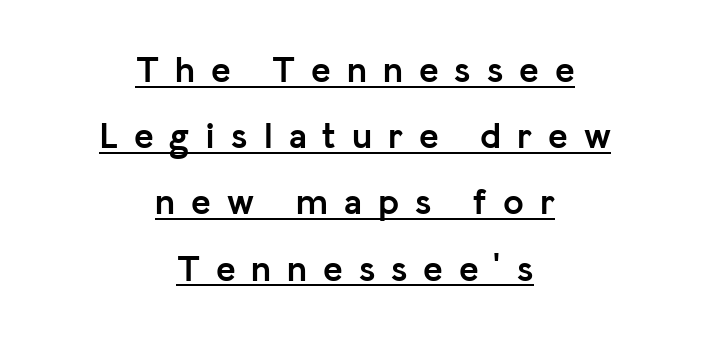
Q: Is the text bold? A: Yes.
Q: Is the text italic (slanted)? A: No, it is upright.
Q: Is the typeface a serif or a sans-serif typeface? A: Sans-serif.
Q: Is the text underlined? A: Yes.
Q: How is the paragraph aligned? A: Centered.
Q: Is the spacing between letters normal or unusually wide? A: Unusually wide.
Q: Width (condensed, normal, or wide)? A: Normal.
Q: Stroke contrast? A: Low.
Q: x-height? A: Medium.
Q: Monospaced? A: No.
